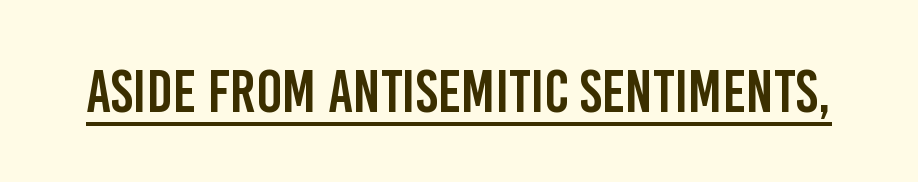
There is no visible air inserted between adjacent glyphs. Is this a fixed-width face? No — the glyphs have proportional, varying widths. This sample uses an upright cut, with every glyph sitting square on the baseline. The face used here appears with an underline applied. The passage shown is typeset with a sans-serif family.
